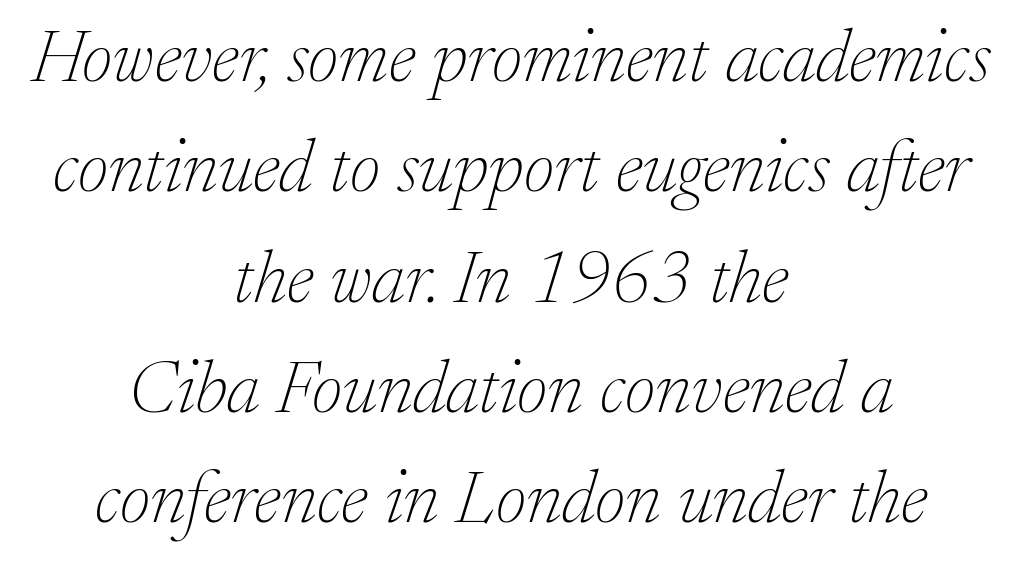
The image shows 74 px thin serif type, italic (leaning right); set centered, normal line spacing (1.49x), normal letter spacing, not underlined; low stroke contrast and a medium x-height.
